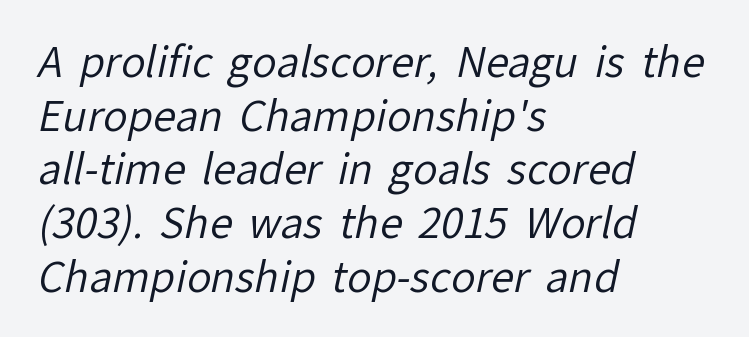
Here the designer chose a conventional face with non-uniform glyph widths. Reading down the column, the eye jumps a familiar distance to each next line. Weight: in the light-to-regular range. The specimen omits any rule beneath the text block's lines.
